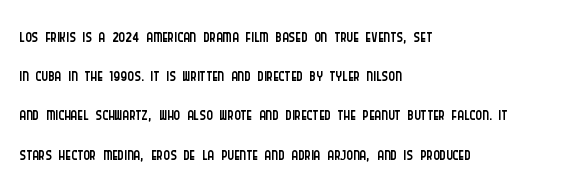
Is this a heavy cut? Hardly; it is regular or lighter. In CSS terms this would be text-align: left. Words appear dense and cohesive because spacing is normal. The gap between lines stays unmarked. Reading down the column, the eye jumps a familiar distance to each next line. This is roman type, the default non-slanted kind.
